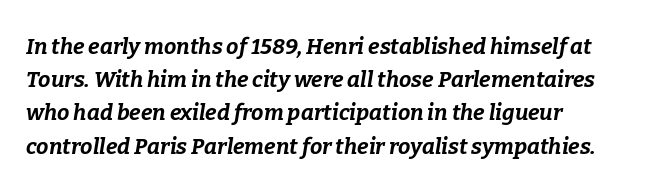
Q: Is the text bold? A: Yes.
Q: Is the text italic (slanted)? A: Yes, it leans right by about 9 degrees.
Q: Is the text underlined? A: No.
Q: How is the paragraph aligned? A: Left-aligned.
Q: Is the spacing between letters normal or unusually wide? A: Normal.
Q: Is the spacing between lines tight, normal or loose? A: Normal.
